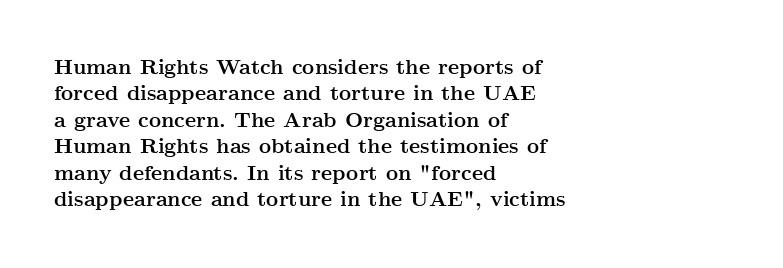
What weight is shown? A full bold with thick strokes. The lettering holds an erect, upright posture throughout. Plain, unruled lines of type. The rendering keeps characters at their native spacing. Leading: standard.
